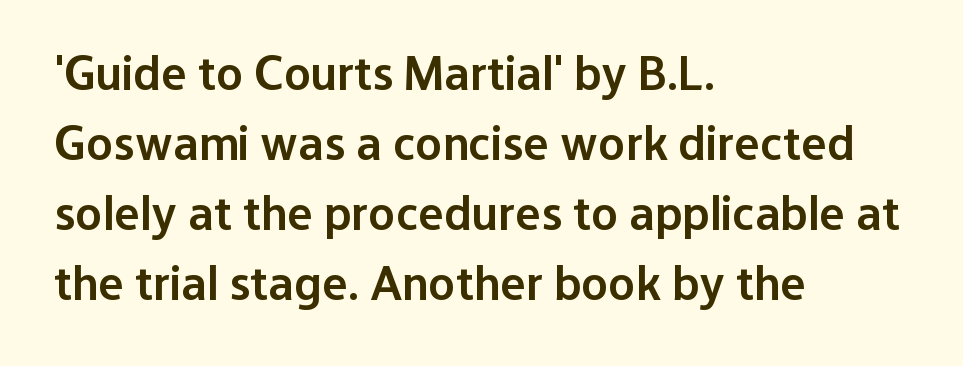
Q: Is the text bold? A: Semi-bold.
Q: Is the text italic (slanted)? A: No, it is upright.
Q: Is the typeface a serif or a sans-serif typeface? A: Sans-serif.
Q: Is the text underlined? A: No.
Q: How is the paragraph aligned? A: Left-aligned.
Q: Is the spacing between letters normal or unusually wide? A: Normal.
Q: Is the spacing between lines tight, normal or loose? A: Normal.
Q: Width (condensed, normal, or wide)? A: Normal.
Q: Stroke contrast? A: Low.
Q: x-height? A: Medium.
Q: Monospaced? A: No.
